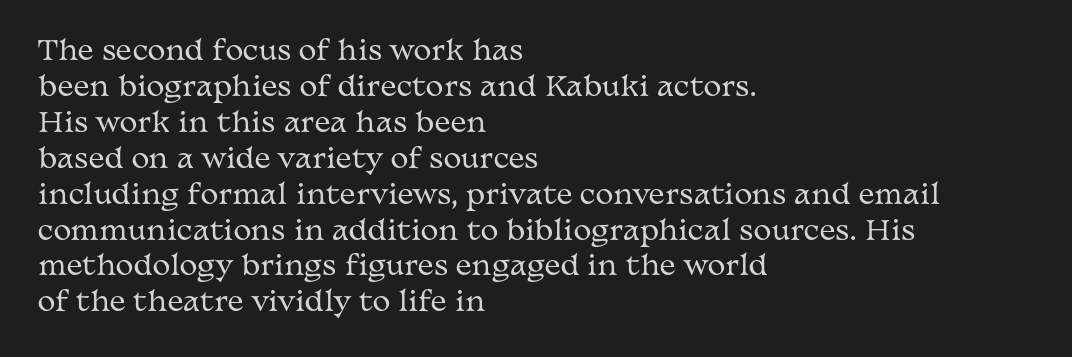
The image shows 27 px text type, upright; set left-aligned, normal line spacing (1.33x), normal letter spacing, not underlined.
